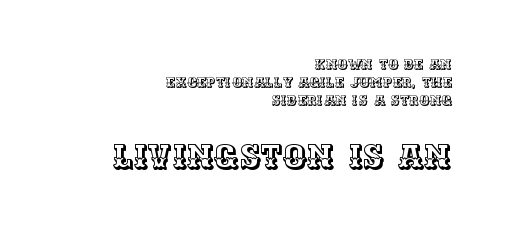
{"italic": "no", "width": "normal", "x_height": "large", "monospaced": "no", "underline": "no", "align": "right", "line_spacing": "normal", "line_spacing_ratio": 1.29, "letter_spacing": "normal", "letter_spacing_em": 0.0, "larger_block": "second", "size_ratio": 2.36, "glyph_px": 33}
